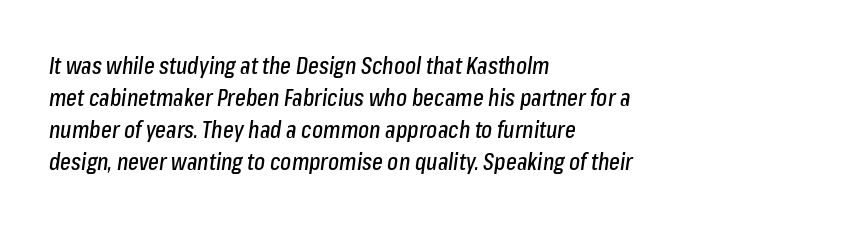
The image shows 23 px text type, italic (leaning right); set left-aligned, normal line spacing (1.39x), normal letter spacing, not underlined.
